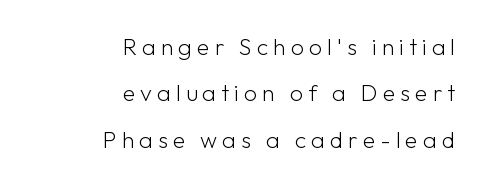
Quick note: interline space is abundant. Every stem runs plumb, perpendicular to the baseline. These lines stack with their right ends in a neat column. Underlining? Definitely not there.
